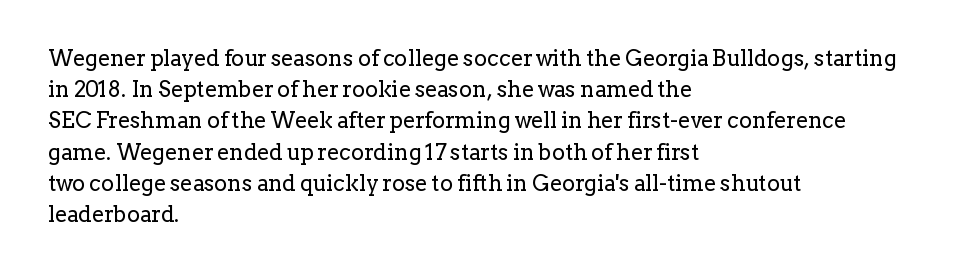
Every row of glyphs begins at an identical x-position on the left. The typesetting does not lean heavy: it is not bold. One glance says typical: line gaps are just what's usual. Underlining? Definitely not there.
